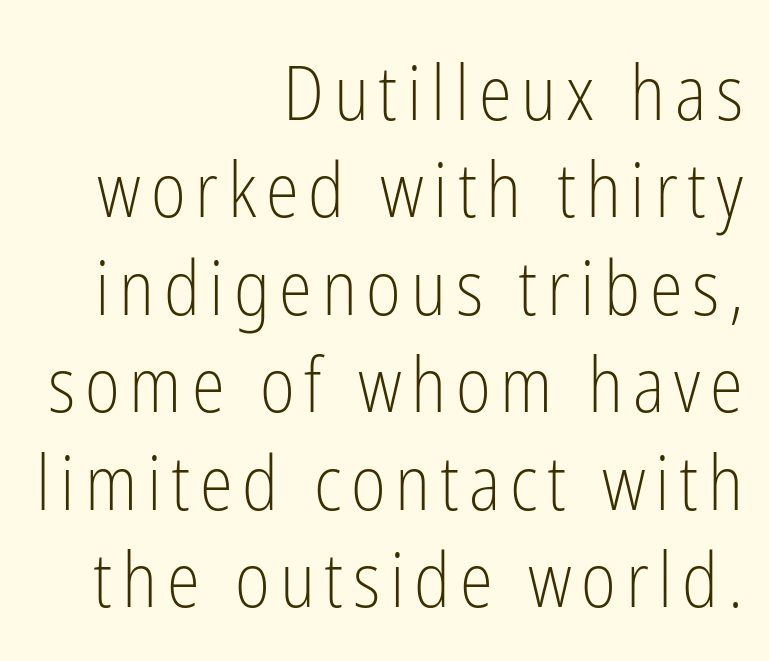
Varying glyph widths throughout — classic text-font behaviour. Each line ends at the same right margin while the left side varies. The typesetting does not lean heavy: it is not bold. Check the space under the baseline: it is left empty. Normally led — the rows are evenly, conventionally spaced.
